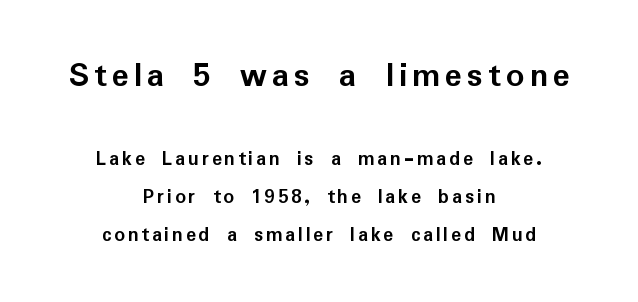
{"serif": "no", "italic": "no", "bold": "yes", "weight": "semibold", "width": "normal", "stroke_contrast": "low", "x_height": "medium", "monospaced": "no", "underline": "no", "align": "center", "line_spacing_ratio": 1.81, "larger_block": "first", "size_ratio": 1.71, "glyph_px": 36}
